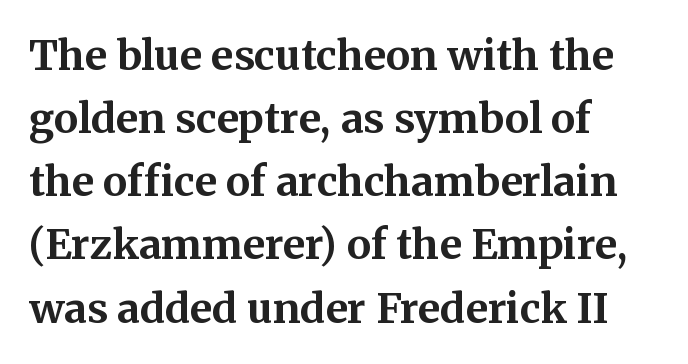
The image shows 41 px bold serif type, upright; set left-aligned, normal line spacing (1.54x), normal letter spacing, not underlined; medium stroke contrast and a medium x-height.
